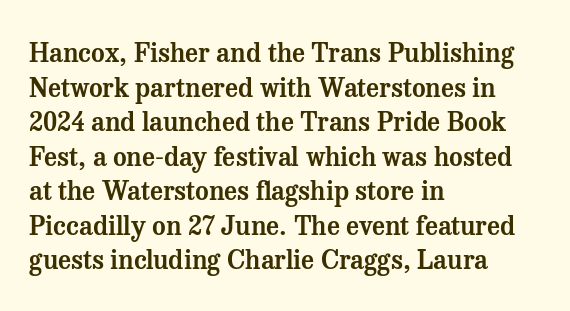
The image shows 26 px text type, upright; set left-aligned, normal line spacing (1.33x), normal letter spacing, not underlined.
